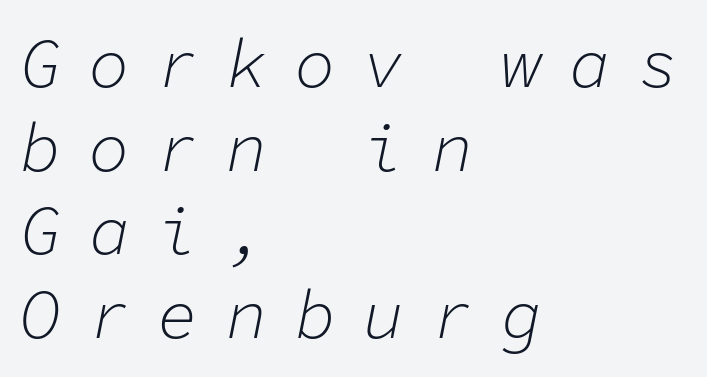
{"italic": "yes", "lean": "right", "slant_degrees": 11, "bold": "no", "weight": "light", "width": "normal", "stroke_contrast": "low", "x_height": "medium", "monospaced": "yes", "underline": "no", "align": "left", "line_spacing_ratio": 1.23, "letter_spacing": "wide", "letter_spacing_em": 0.41, "glyph_px": 68}
